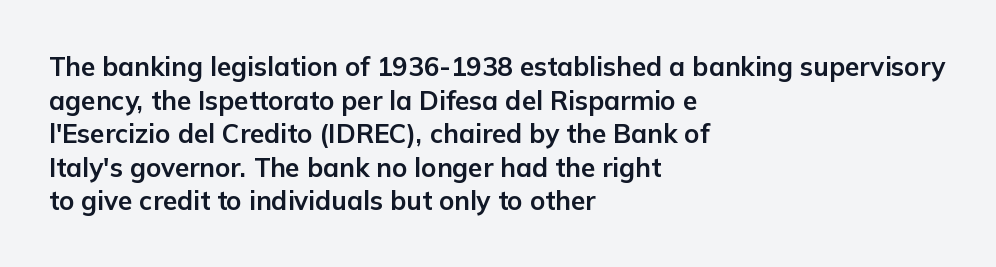
The image shows 26 px bold type, upright; set left-aligned, normal line spacing (1.29x), normal letter spacing, not underlined.
